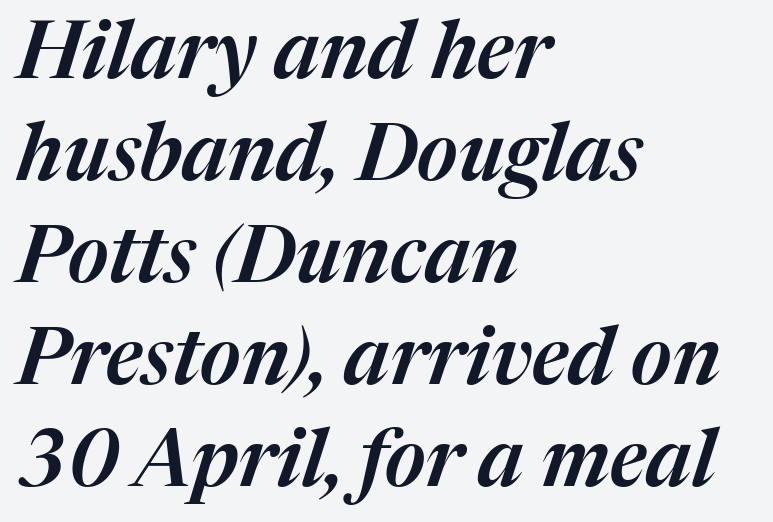
Q: Is the text italic (slanted)? A: Yes, it leans right by about 17 degrees.
Q: Is the text underlined? A: No.
Q: How is the paragraph aligned? A: Left-aligned.
Q: Is the spacing between letters normal or unusually wide? A: Normal.
Q: Is the spacing between lines tight, normal or loose? A: Normal.
Q: Width (condensed, normal, or wide)? A: Normal.
Q: Stroke contrast? A: Medium.
Q: x-height? A: Medium.
Q: Monospaced? A: No.
